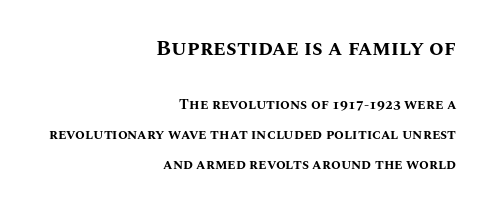
Q: Is the text bold? A: Yes.
Q: Is the text italic (slanted)? A: No, it is upright.
Q: Is the text underlined? A: No.
Q: How is the paragraph aligned? A: Right-aligned.
Q: Is the spacing between letters normal or unusually wide? A: Normal.
Q: Is the spacing between lines tight, normal or loose? A: Loose.
Q: Which block of text is set in a larger size, the first (top) or the second (bottom)? A: The first (top) one.
